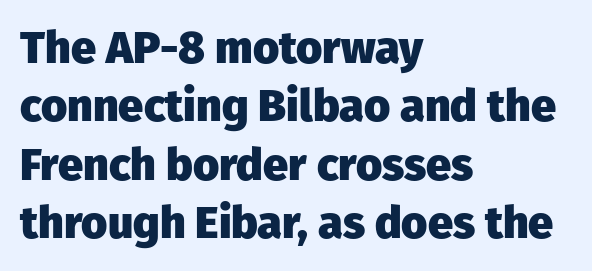
Q: Is the text bold? A: Yes.
Q: Is the text italic (slanted)? A: No, it is upright.
Q: Is the typeface a serif or a sans-serif typeface? A: Sans-serif.
Q: Is the text underlined? A: No.
Q: How is the paragraph aligned? A: Left-aligned.
Q: Is the spacing between letters normal or unusually wide? A: Normal.
Q: Is the spacing between lines tight, normal or loose? A: Normal.
Q: Width (condensed, normal, or wide)? A: Normal.
Q: Stroke contrast? A: Low.
Q: x-height? A: Medium.
Q: Monospaced? A: No.
